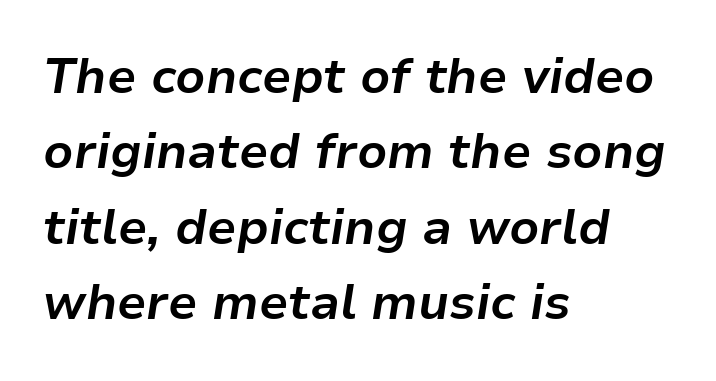
The image shows 49 px bold type, italic (leaning right); set left-aligned, normal line spacing (1.54x), normal letter spacing, not underlined; low stroke contrast and a medium x-height.
